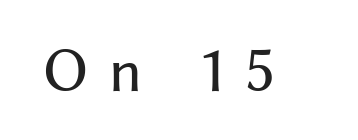
{"serif": "no", "italic": "no", "width": "normal", "stroke_contrast": "medium", "x_height": "medium", "monospaced": "no", "underline": "no", "letter_spacing": "wide", "letter_spacing_em": 0.4, "glyph_px": 53}
